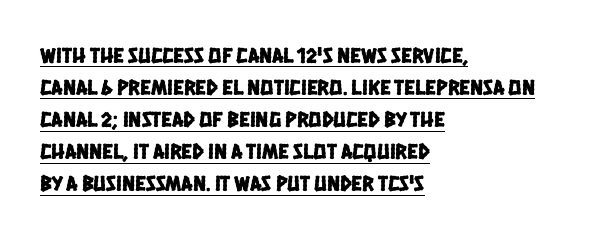
{"underline": "yes", "align": "left", "line_spacing": "normal", "line_spacing_ratio": 1.46, "letter_spacing": "normal", "letter_spacing_em": 0.0, "glyph_px": 22}
